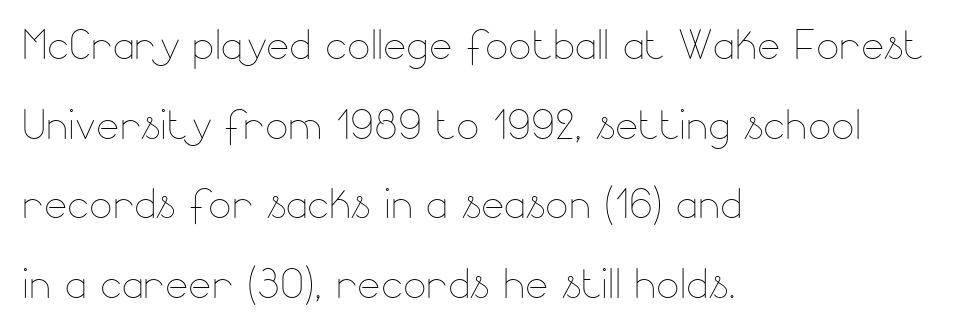
{"italic": "no", "bold": "no", "weight": "thin", "width": "normal", "stroke_contrast": "low", "x_height": "small", "monospaced": "no", "underline": "no", "align": "left", "line_spacing": "normal", "line_spacing_ratio": 1.45, "letter_spacing": "normal", "letter_spacing_em": 0.0, "glyph_px": 55}
